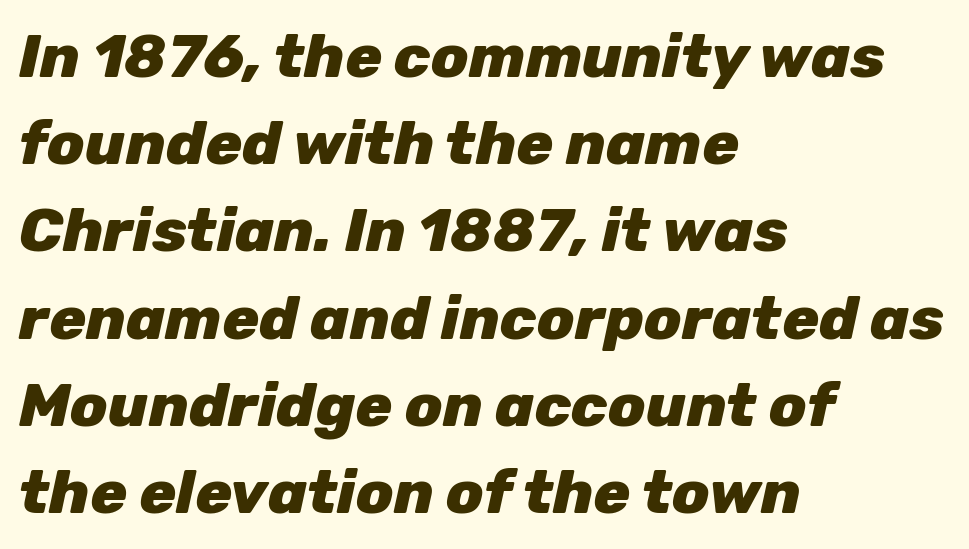
{"italic": "yes", "lean": "right", "slant_degrees": 12, "bold": "yes", "weight": "heavy", "width": "normal", "stroke_contrast": "low", "x_height": "medium", "monospaced": "no", "underline": "no", "align": "left", "line_spacing": "normal", "line_spacing_ratio": 1.43, "letter_spacing": "normal", "letter_spacing_em": 0.0, "glyph_px": 61}
